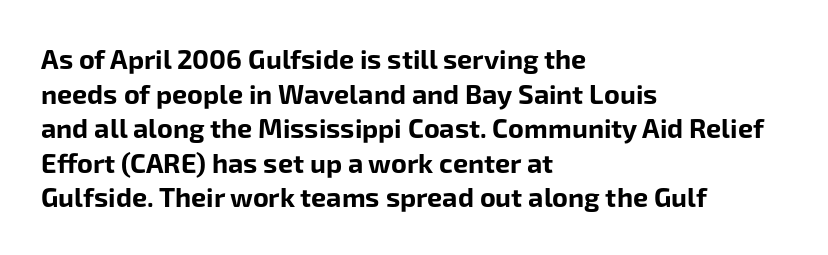
The image shows 27 px bold type, upright; set left-aligned, normal line spacing (1.28x), normal letter spacing, not underlined.
